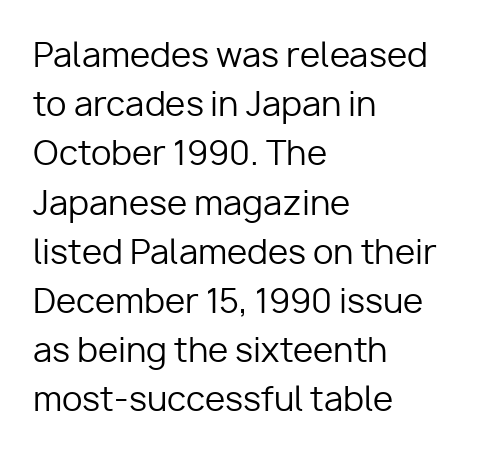
The image shows 33 px regular-weight sans-serif type, upright; set left-aligned, normal line spacing (1.49x), normal letter spacing, not underlined; low stroke contrast and a medium x-height.
